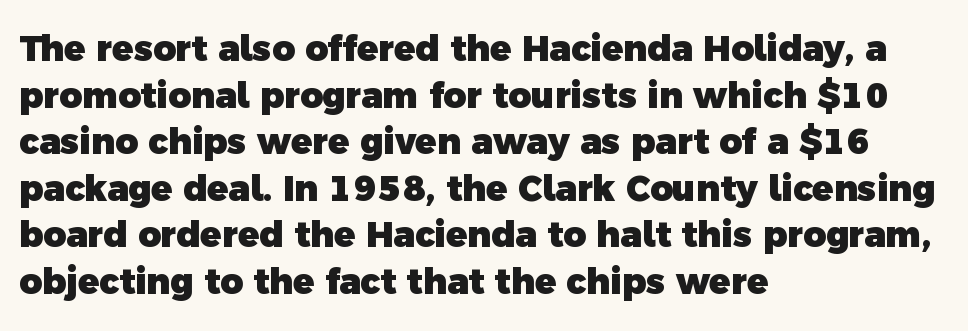
{"serif": "no", "bold": "yes", "weight": "heavy", "width": "normal", "x_height": "medium", "monospaced": "no", "underline": "no", "align": "left", "line_spacing": "normal", "line_spacing_ratio": 1.33, "letter_spacing": "normal", "letter_spacing_em": 0.0, "glyph_px": 35}
